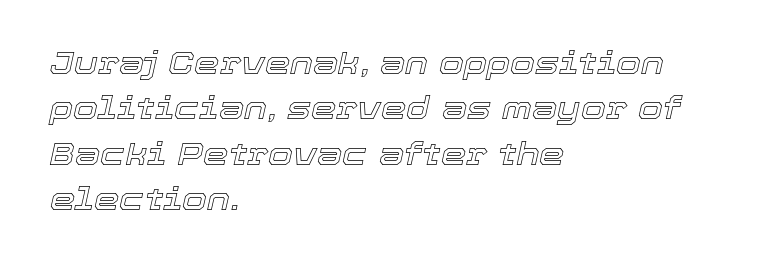
Is this a fixed-width face? No — the glyphs have proportional, varying widths. Descenders hang freely into open space. The horizontal fit of the characters is conventional and even. The face used here has a pronounced slope to its letters. Visually the block forms a straight wall on the left and a jagged coastline on the right. This block has exactly the height ordinary leading produces.
